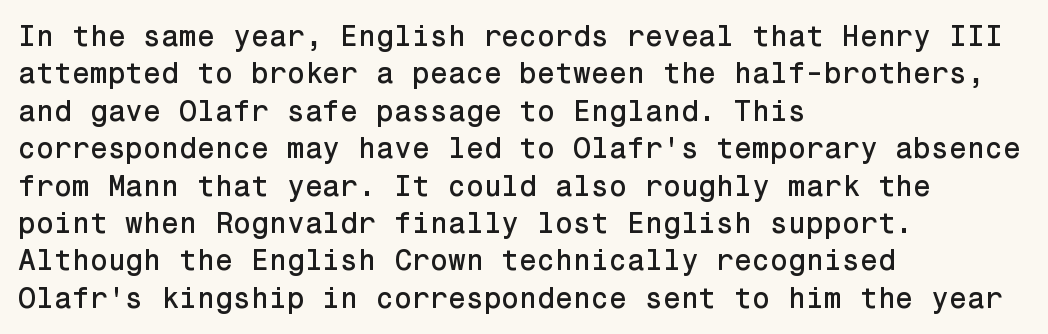
{"serif": "no", "italic": "no", "width": "normal", "stroke_contrast": "low", "x_height": "medium", "underline": "no", "align": "left", "line_spacing": "normal", "line_spacing_ratio": 1.29, "letter_spacing": "normal", "letter_spacing_em": 0.0, "glyph_px": 29}
